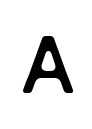
The image shows 79 px semibold sans-serif type, upright; set normal letter spacing, not underlined; low stroke contrast and a medium x-height.
